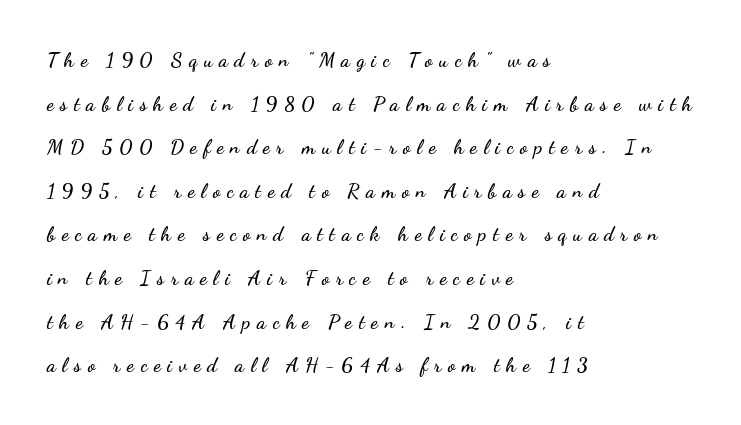
The image shows 20 px text type; set left-aligned, loose line spacing (2.18x), unusually wide letter spacing (+0.33 em), not underlined.
